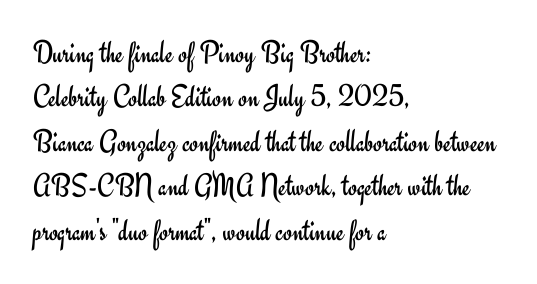
{"serif": "no", "bold": "no", "weight": "regular", "width": "normal", "stroke_contrast": "low", "x_height": "small", "monospaced": "no", "underline": "no", "align": "left", "line_spacing": "normal", "line_spacing_ratio": 1.39, "letter_spacing": "normal", "letter_spacing_em": 0.0, "glyph_px": 32}
